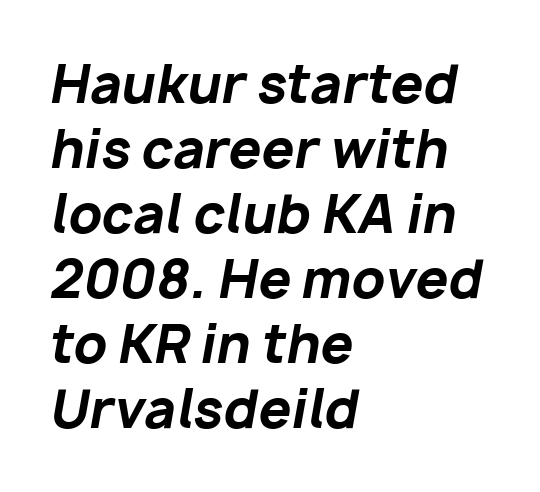
The image shows 52 px bold type, italic (leaning right); set left-aligned, normal line spacing (1.25x), normal letter spacing, not underlined; low stroke contrast and a medium x-height.
